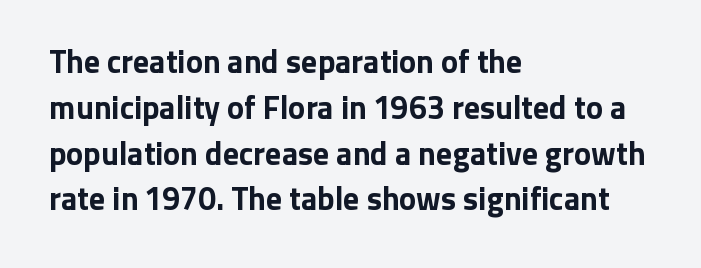
Q: Is the text bold? A: Yes.
Q: Is the text italic (slanted)? A: No, it is upright.
Q: Is the typeface a serif or a sans-serif typeface? A: Sans-serif.
Q: Is the text underlined? A: No.
Q: How is the paragraph aligned? A: Left-aligned.
Q: Is the spacing between letters normal or unusually wide? A: Normal.
Q: Is the spacing between lines tight, normal or loose? A: Normal.
Q: Width (condensed, normal, or wide)? A: Normal.
Q: Stroke contrast? A: Low.
Q: x-height? A: Medium.
Q: Monospaced? A: No.
